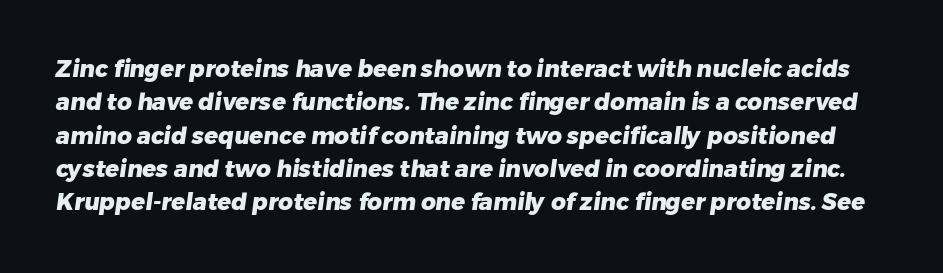
The image shows 23 px bold type; set normal line spacing (1.45x), normal letter spacing, not underlined.
